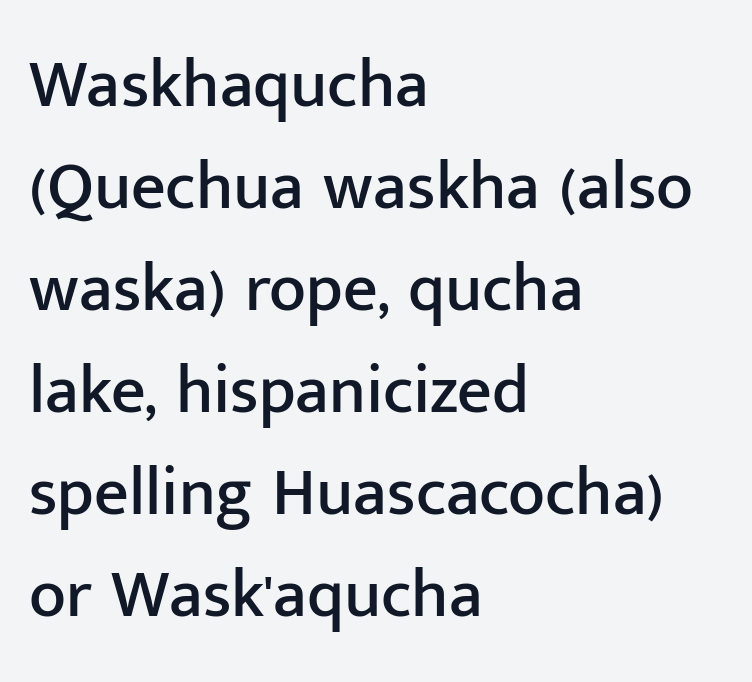
The image shows 68 px sans-serif type, upright; set left-aligned, normal line spacing (1.5x), normal letter spacing, not underlined; low stroke contrast and a medium x-height.
